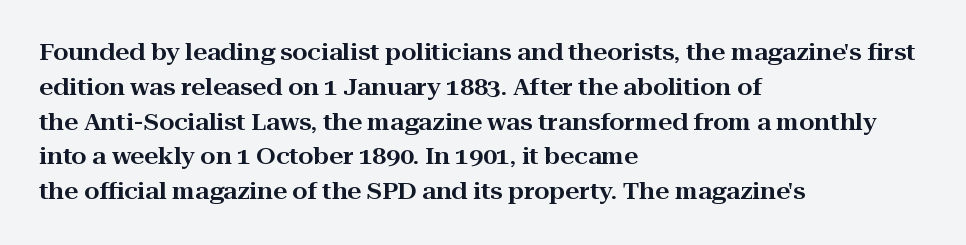
The image shows 22 px text type, upright; set left-aligned, normal line spacing (1.58x), normal letter spacing, not underlined.
